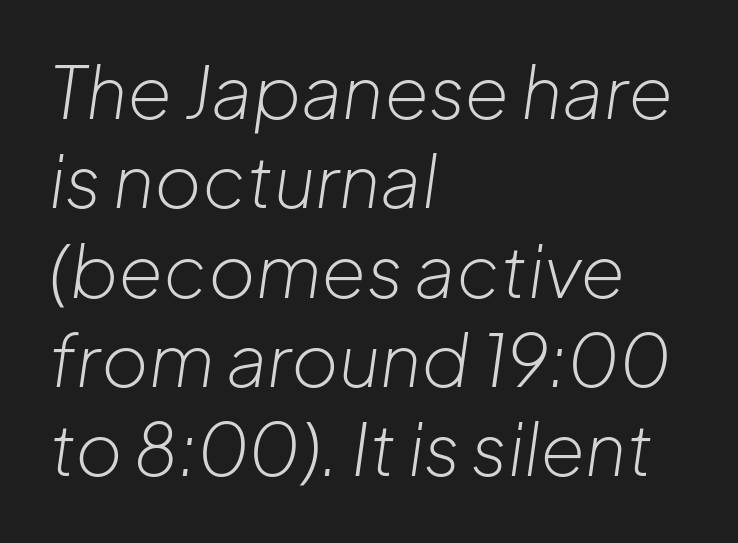
Rule under the text: the space is simply empty. Is the block centered? No — it sits flush against the left margin. This sample uses plain, unmodified letter spacing. Posture: slanted.
